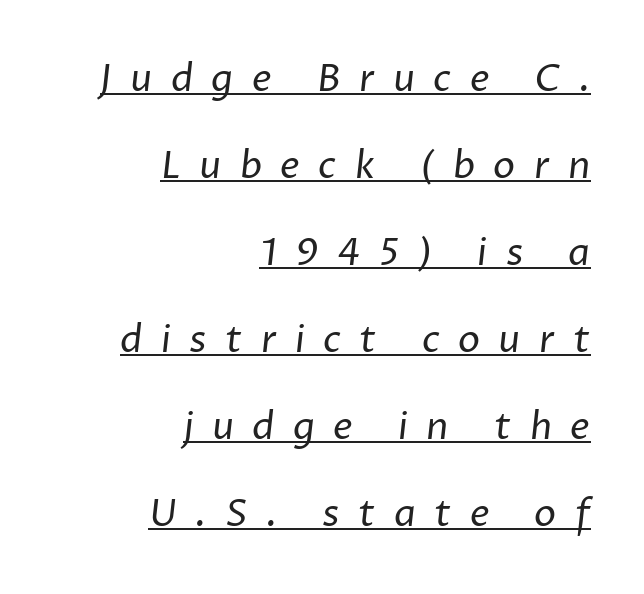
Caption: lettering with a line underneath. Font category for this specimen: sans-serif. The paragraph shown leans on its right margin. You could not count columns in this text — the font is proportionally spaced. The line texture is sparse and dotted thanks to wide tracking. No chunkiness to these letters — they're not bold.
